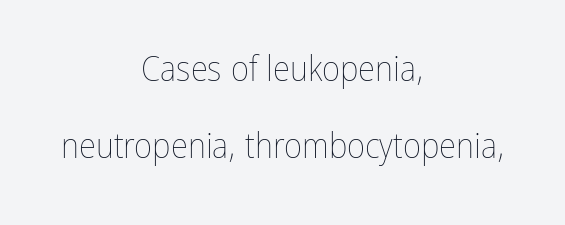
Q: Is the text bold? A: No.
Q: Is the text italic (slanted)? A: No, it is upright.
Q: Is the text underlined? A: No.
Q: How is the paragraph aligned? A: Centered.
Q: Is the spacing between letters normal or unusually wide? A: Normal.
Q: Is the spacing between lines tight, normal or loose? A: Loose.
Q: Width (condensed, normal, or wide)? A: Condensed.
Q: Stroke contrast? A: Low.
Q: x-height? A: Medium.
Q: Monospaced? A: No.
